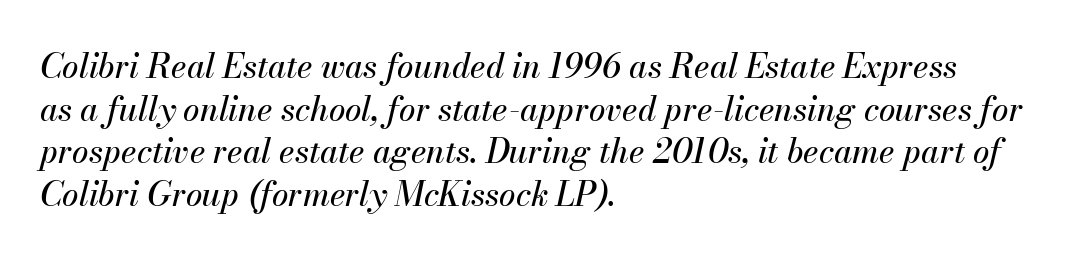
The image shows 33 px text type, italic (leaning right); set left-aligned, normal line spacing (1.29x), normal letter spacing, not underlined; medium stroke contrast and a small x-height.
